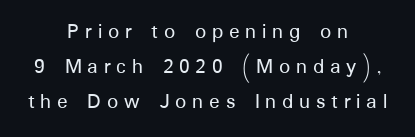
The image shows 22 px text type, upright; set centered, normal line spacing (1.6x), unusually wide letter spacing (+0.26 em), not underlined.
